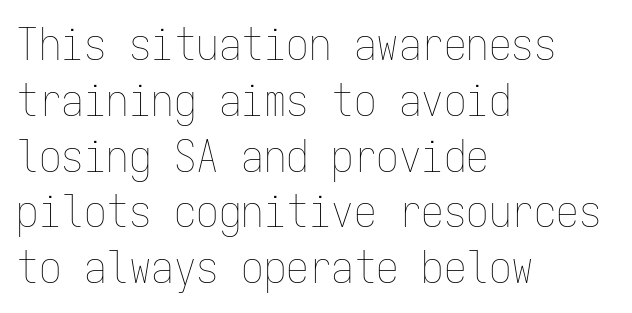
{"italic": "no", "bold": "no", "weight": "thin", "width": "condensed", "stroke_contrast": "low", "x_height": "medium", "monospaced": "yes", "underline": "no", "align": "left", "line_spacing_ratio": 1.24, "letter_spacing": "normal", "letter_spacing_em": 0.0, "glyph_px": 45}
